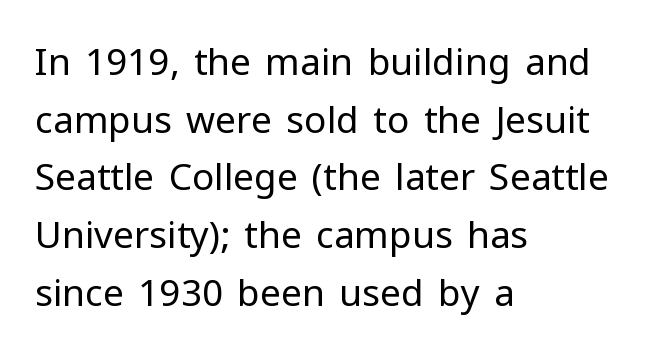
{"serif": "no", "italic": "no", "bold": "no", "weight": "regular", "width": "normal", "stroke_contrast": "low", "x_height": "medium", "monospaced": "no", "underline": "no", "align": "left", "line_spacing": "normal", "line_spacing_ratio": 1.56, "letter_spacing": "normal", "letter_spacing_em": 0.0, "glyph_px": 37}
